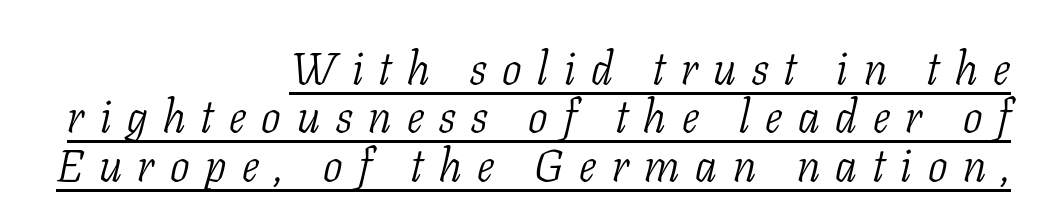
{"serif": "yes", "italic": "yes", "lean": "right", "slant_degrees": 11, "bold": "no", "weight": "light", "width": "condensed", "stroke_contrast": "low", "x_height": "medium", "monospaced": "no", "underline": "yes", "align": "right", "line_spacing": "tight", "line_spacing_ratio": 1.05, "letter_spacing": "wide", "letter_spacing_em": 0.34, "glyph_px": 46}
